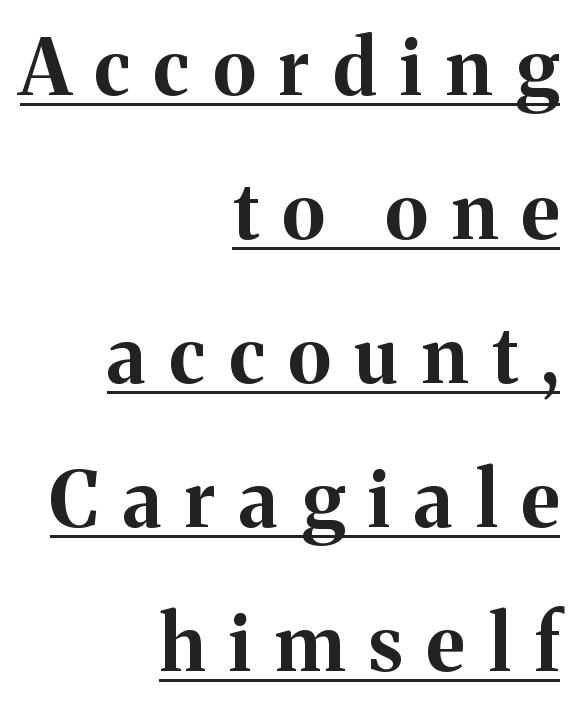
The image shows 77 px bold serif type, upright; set right-aligned, line spacing 1.87x, unusually wide letter spacing (+0.31 em), underlined; medium stroke contrast and a medium x-height.
